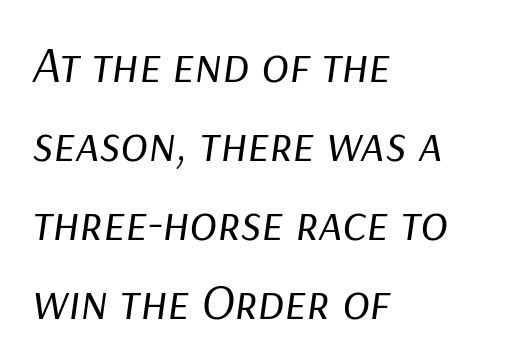
Q: Is the text bold? A: No.
Q: Is the text italic (slanted)? A: Yes, it leans right by about 9 degrees.
Q: Is the text underlined? A: No.
Q: How is the paragraph aligned? A: Left-aligned.
Q: Is the spacing between letters normal or unusually wide? A: Normal.
Q: Is the spacing between lines tight, normal or loose? A: Normal.
Q: Width (condensed, normal, or wide)? A: Normal.
Q: Stroke contrast? A: Low.
Q: x-height? A: Medium.
Q: Monospaced? A: No.
